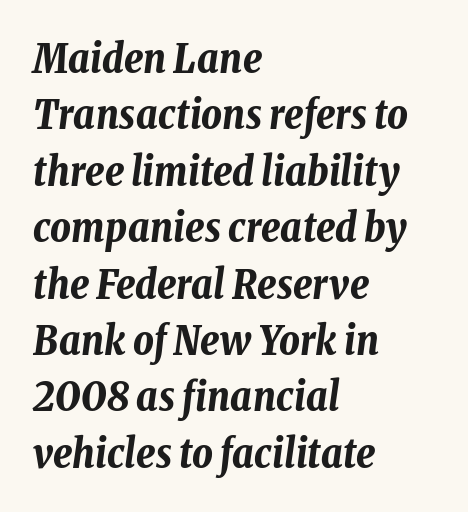
The image shows 40 px bold, condensed type, italic (leaning right); set left-aligned, normal line spacing (1.41x), normal letter spacing, not underlined; low stroke contrast and a medium x-height.
